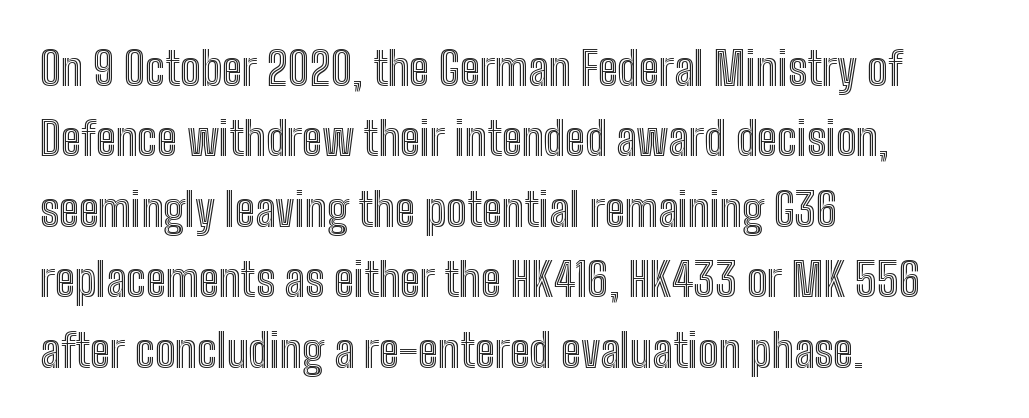
{"italic": "no", "width": "condensed", "x_height": "medium", "monospaced": "no", "underline": "no", "align": "left", "line_spacing": "normal", "line_spacing_ratio": 1.53, "letter_spacing": "normal", "letter_spacing_em": 0.0, "glyph_px": 46}
